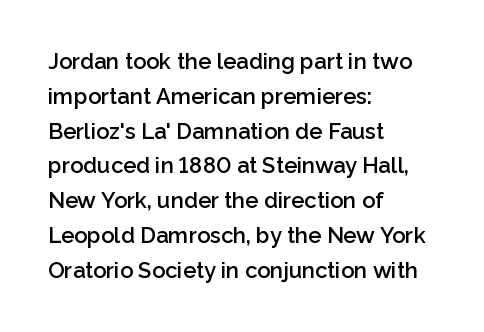
Firm but not heavy-handed strokes: this text is semibold. The specimen omits any rule beneath the text block's lines. Ordinary non-slanted type is in use. Each new line begins a customary step beneath the previous one. The line texture is even and compact thanks to regular tracking.
